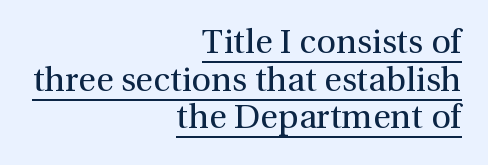
{"serif": "yes", "italic": "no", "bold": "no", "weight": "regular", "width": "normal", "x_height": "medium", "monospaced": "no", "underline": "yes", "align": "right", "line_spacing": "tight", "line_spacing_ratio": 1.11, "letter_spacing": "normal", "letter_spacing_em": 0.0, "glyph_px": 34}
